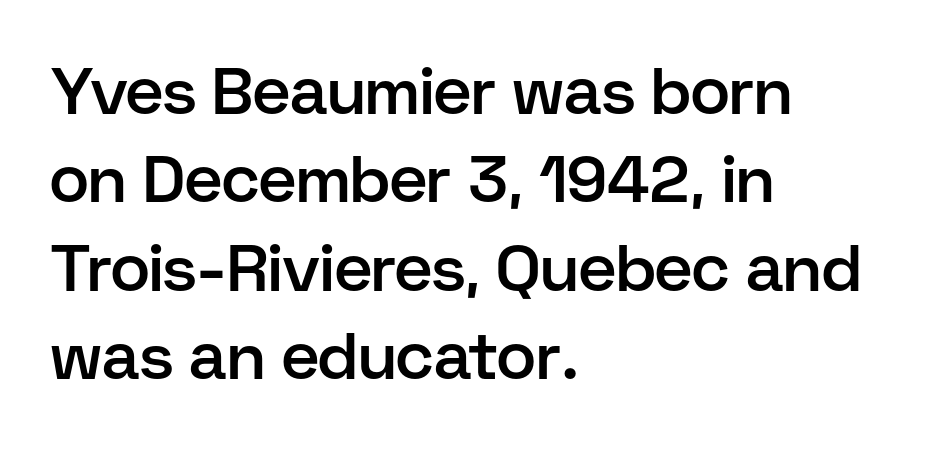
Q: Is the text bold? A: Semi-bold.
Q: Is the text italic (slanted)? A: No, it is upright.
Q: Is the typeface a serif or a sans-serif typeface? A: Sans-serif.
Q: Is the text underlined? A: No.
Q: How is the paragraph aligned? A: Left-aligned.
Q: Is the spacing between letters normal or unusually wide? A: Normal.
Q: Is the spacing between lines tight, normal or loose? A: Normal.
Q: Width (condensed, normal, or wide)? A: Normal.
Q: Stroke contrast? A: Low.
Q: x-height? A: Medium.
Q: Monospaced? A: No.
